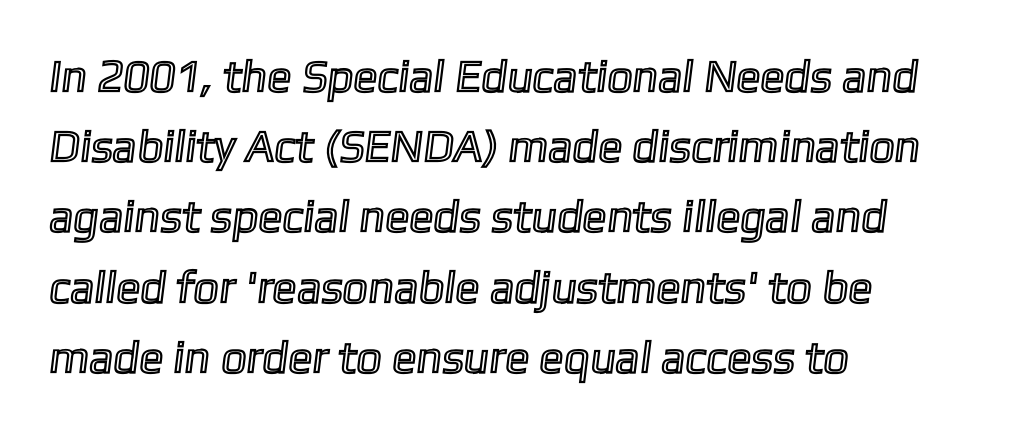
{"width": "normal", "x_height": "medium", "monospaced": "no", "underline": "no", "align": "left", "line_spacing": "normal", "line_spacing_ratio": 1.56, "letter_spacing": "normal", "letter_spacing_em": 0.0, "glyph_px": 45}
